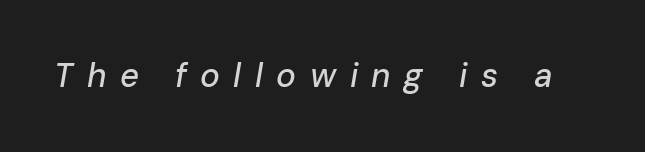
{"italic": "yes", "lean": "right", "slant_degrees": 10, "width": "normal", "stroke_contrast": "low", "x_height": "medium", "monospaced": "no", "underline": "no", "letter_spacing": "wide", "letter_spacing_em": 0.41, "glyph_px": 33}
